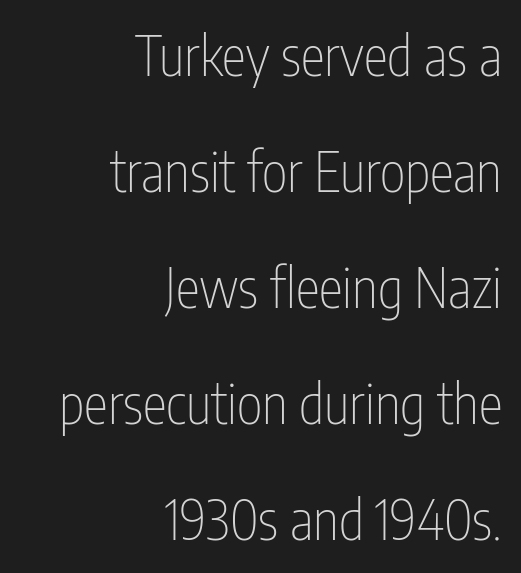
The image shows 55 px thin, condensed sans-serif type, upright; set right-aligned, loose line spacing (2.11x), normal letter spacing, not underlined; low stroke contrast and a medium x-height.
